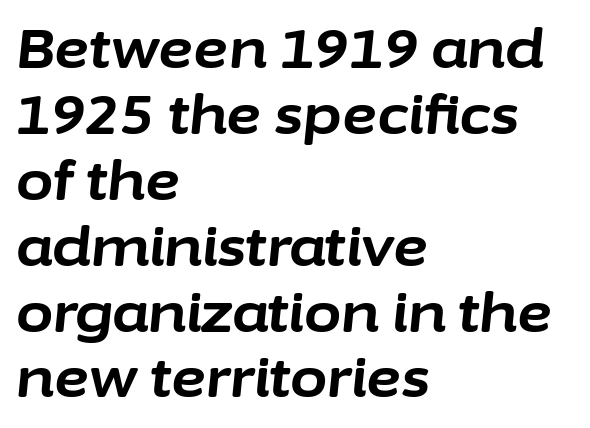
In terms of weight, the rendering is a true, heavy bold. Compared with a centered layout, this one pins lines to the left instead. Beneath every word, the page is bare. Does extra space separate the letters? No, they use regular spacing. Do the characters align in a grid? No, the font is proportional. A typesetter would mark this as italic.
